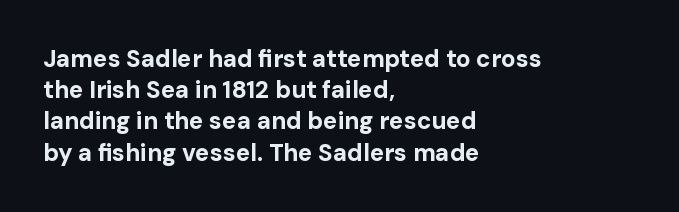
The image shows 24 px bold type, upright; set left-aligned, normal line spacing (1.3x), normal letter spacing, not underlined.
